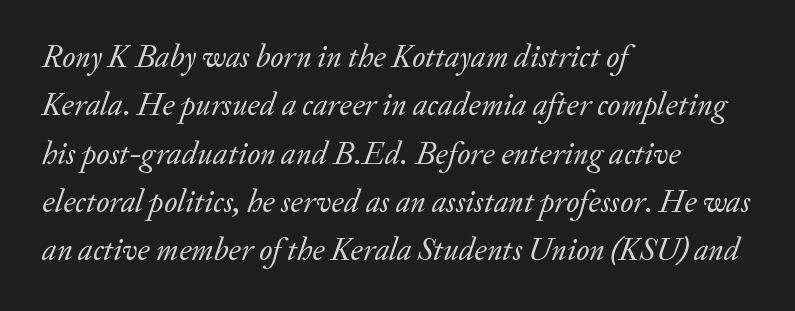
Q: Is the text bold? A: No.
Q: Is the text italic (slanted)? A: Yes, it leans right by about 20 degrees.
Q: Is the typeface a serif or a sans-serif typeface? A: Serif.
Q: Is the text underlined? A: No.
Q: How is the paragraph aligned? A: Left-aligned.
Q: Is the spacing between letters normal or unusually wide? A: Normal.
Q: Is the spacing between lines tight, normal or loose? A: Normal.
Q: Width (condensed, normal, or wide)? A: Normal.
Q: Stroke contrast? A: Low.
Q: x-height? A: Small.
Q: Monospaced? A: No.
